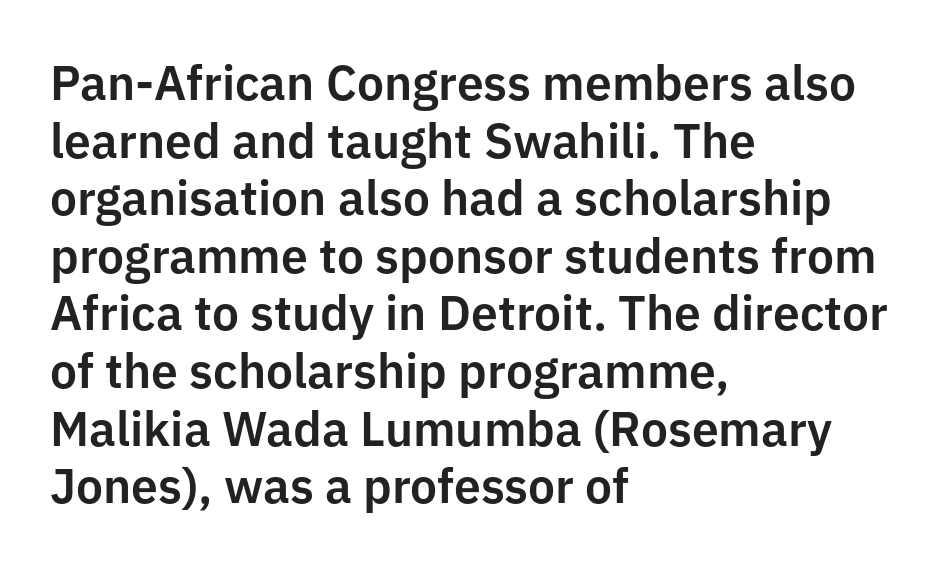
Stroke terminals: plain, sans-serif. This sample has the flowing, uneven cadence of proportional lettering. This is the regular roman posture of the typeface. How are the letters spaced? Ordinarily, with no added tracking.
